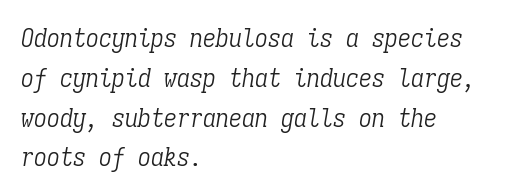
The image shows 26 px text type, italic (leaning right); set left-aligned, normal line spacing (1.53x), normal letter spacing, not underlined.
